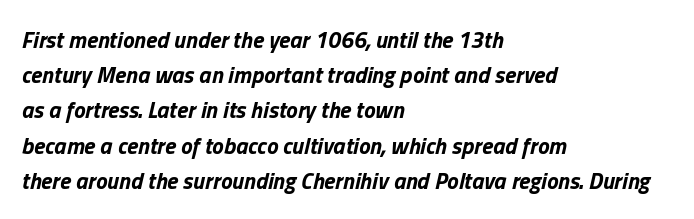
{"italic": "yes", "lean": "right", "slant_degrees": 13, "bold": "yes", "underline": "no", "align": "left", "line_spacing": "normal", "line_spacing_ratio": 1.53, "letter_spacing": "normal", "letter_spacing_em": 0.0, "glyph_px": 23}
